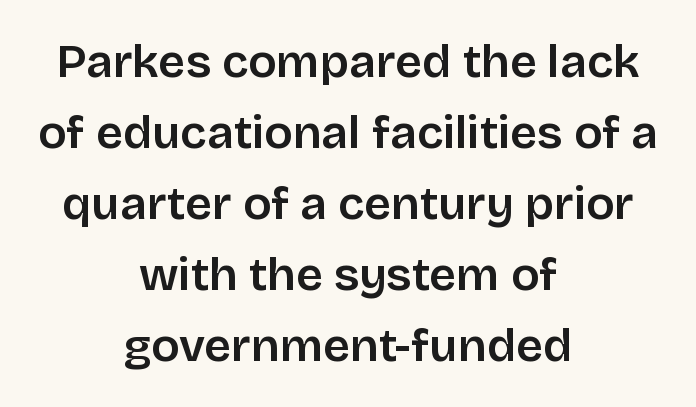
Compared with typical paragraphs, the rows here are spaced about the same. The font family rendered here belongs to the sans-serif group. The typesetter chose a symmetrical, centered arrangement here. A bare baseline throughout the passage. The typography opts for an upright posture over an oblique one.
